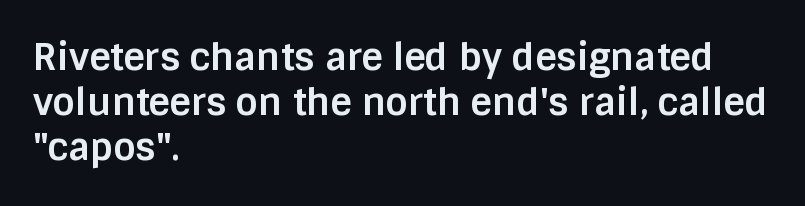
Q: Is the text bold? A: Yes.
Q: Is the text italic (slanted)? A: No, it is upright.
Q: Is the typeface a serif or a sans-serif typeface? A: Sans-serif.
Q: Is the text underlined? A: No.
Q: How is the paragraph aligned? A: Left-aligned.
Q: Is the spacing between letters normal or unusually wide? A: Normal.
Q: Width (condensed, normal, or wide)? A: Normal.
Q: Stroke contrast? A: Low.
Q: x-height? A: Large.
Q: Monospaced? A: No.
